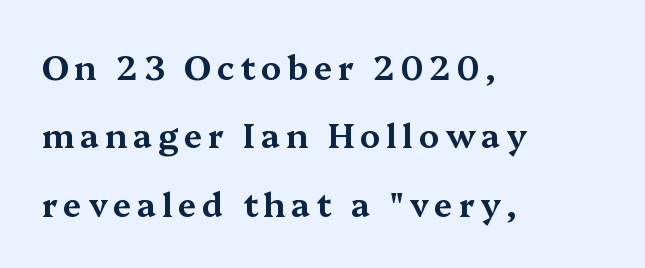
The image shows 33 px wide serif type, upright; set left-aligned, loose line spacing (2.07x), not underlined; medium stroke contrast and a medium x-height.
